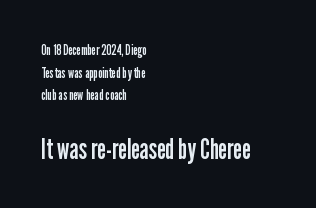
Q: Is the text bold? A: No.
Q: Is the text italic (slanted)? A: No, it is upright.
Q: Is the typeface a serif or a sans-serif typeface? A: Sans-serif.
Q: Is the text underlined? A: No.
Q: How is the paragraph aligned? A: Left-aligned.
Q: Is the spacing between letters normal or unusually wide? A: Normal.
Q: Is the spacing between lines tight, normal or loose? A: Normal.
Q: Which block of text is set in a larger size, the first (top) or the second (bottom)? A: The second (bottom) one.
Q: Width (condensed, normal, or wide)? A: Condensed.
Q: Stroke contrast? A: Low.
Q: x-height? A: Medium.
Q: Monospaced? A: No.
